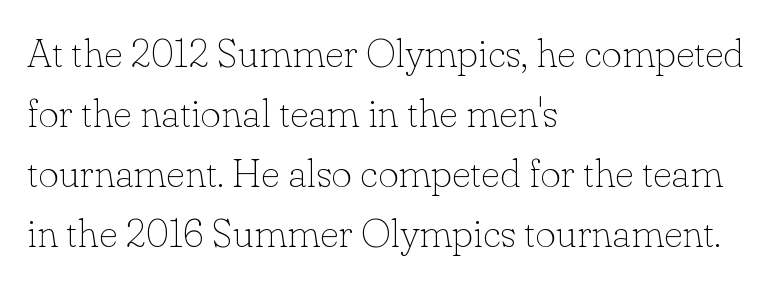
The image shows 40 px thin serif type, upright; set left-aligned, normal line spacing (1.5x), normal letter spacing, not underlined; low stroke contrast and a small x-height.
